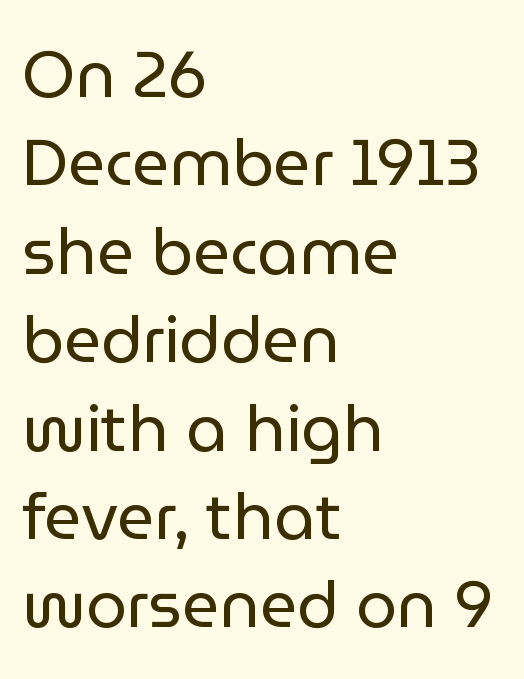
Q: Is the text bold? A: No.
Q: Is the text italic (slanted)? A: No, it is upright.
Q: Is the typeface a serif or a sans-serif typeface? A: Sans-serif.
Q: Is the text underlined? A: No.
Q: How is the paragraph aligned? A: Left-aligned.
Q: Is the spacing between letters normal or unusually wide? A: Normal.
Q: Is the spacing between lines tight, normal or loose? A: Normal.
Q: Width (condensed, normal, or wide)? A: Normal.
Q: Stroke contrast? A: Low.
Q: x-height? A: Medium.
Q: Monospaced? A: No.
